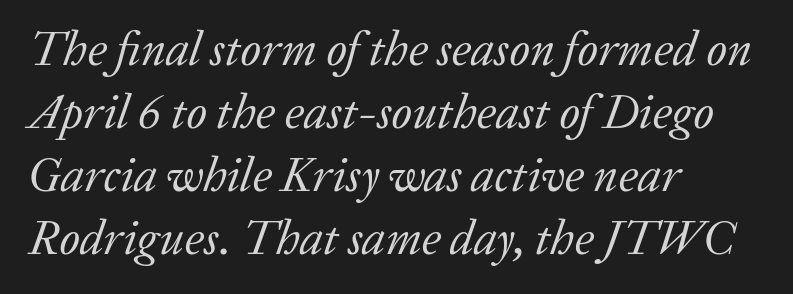
{"serif": "yes", "italic": "yes", "lean": "right", "slant_degrees": 20, "bold": "no", "weight": "regular", "width": "normal", "stroke_contrast": "low", "x_height": "medium", "monospaced": "no", "underline": "no", "align": "left", "line_spacing": "normal", "line_spacing_ratio": 1.31, "letter_spacing": "normal", "letter_spacing_em": 0.0, "glyph_px": 48}
